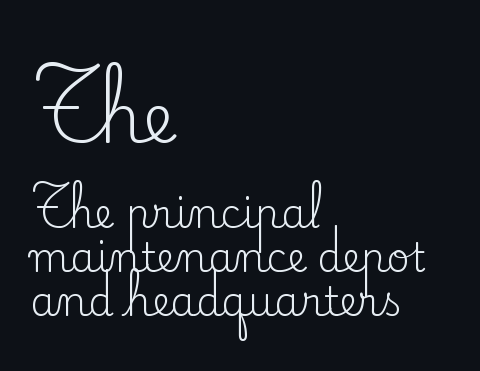
Q: Is the text bold? A: No.
Q: Is the text italic (slanted)? A: No, it is upright.
Q: Is the text underlined? A: No.
Q: How is the paragraph aligned? A: Left-aligned.
Q: Is the spacing between letters normal or unusually wide? A: Normal.
Q: Is the spacing between lines tight, normal or loose? A: Tight.
Q: Which block of text is set in a larger size, the first (top) or the second (bottom)? A: The first (top) one.
Q: Width (condensed, normal, or wide)? A: Normal.
Q: Stroke contrast? A: Low.
Q: x-height? A: Small.
Q: Monospaced? A: No.
